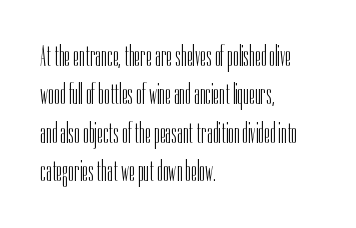
{"serif": "no", "italic": "no", "bold": "no", "weight": "light", "width": "condensed", "stroke_contrast": "low", "x_height": "medium", "monospaced": "no", "underline": "no", "align": "left", "line_spacing": "normal", "line_spacing_ratio": 1.28, "letter_spacing": "normal", "letter_spacing_em": 0.0, "glyph_px": 30}
